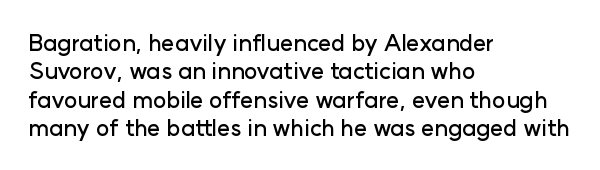
{"italic": "no", "underline": "no", "align": "left", "line_spacing_ratio": 1.23, "letter_spacing": "normal", "letter_spacing_em": 0.0, "glyph_px": 23}
